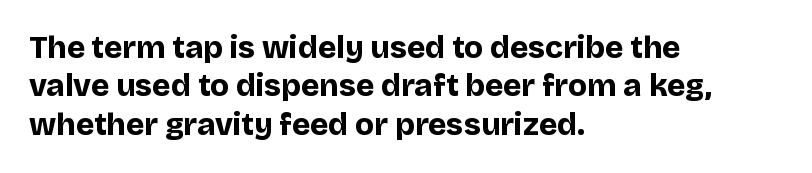
Do the characters align in a grid? No, the font is proportional. The type sits square on the baseline with zero lean. You'd pick this weight for a headline — it's a proper bold. The paragraph has a hard left edge and a soft right edge. Decoration check: the copy has no underline. Does extra space separate the letters? No, they use regular spacing.
